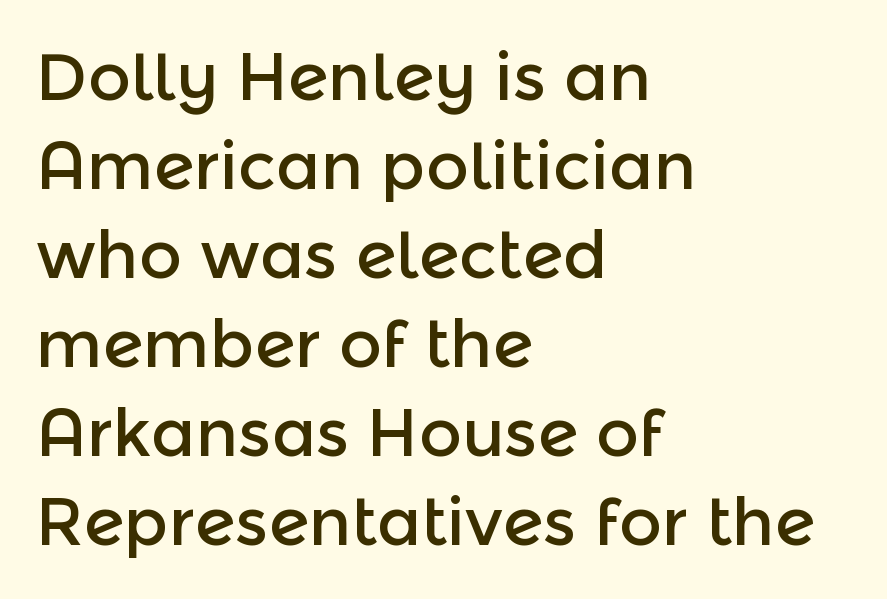
The image shows 66 px sans-serif type, upright; set left-aligned, normal line spacing (1.35x), normal letter spacing, not underlined; a medium x-height.
